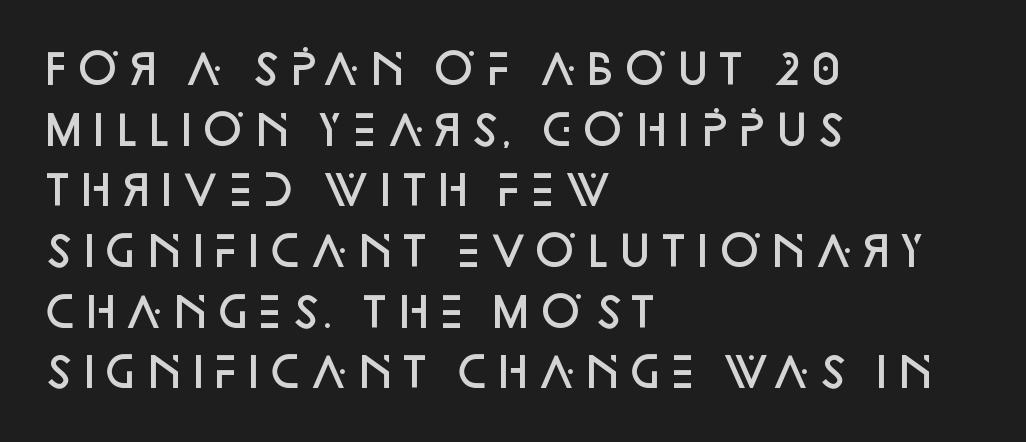
{"serif": "no", "italic": "no", "bold": "semi", "weight": "semibold", "width": "normal", "stroke_contrast": "low", "x_height": "large", "monospaced": "no", "underline": "no", "align": "left", "line_spacing": "normal", "line_spacing_ratio": 1.48, "letter_spacing": "normal", "letter_spacing_em": 0.0, "glyph_px": 41}
